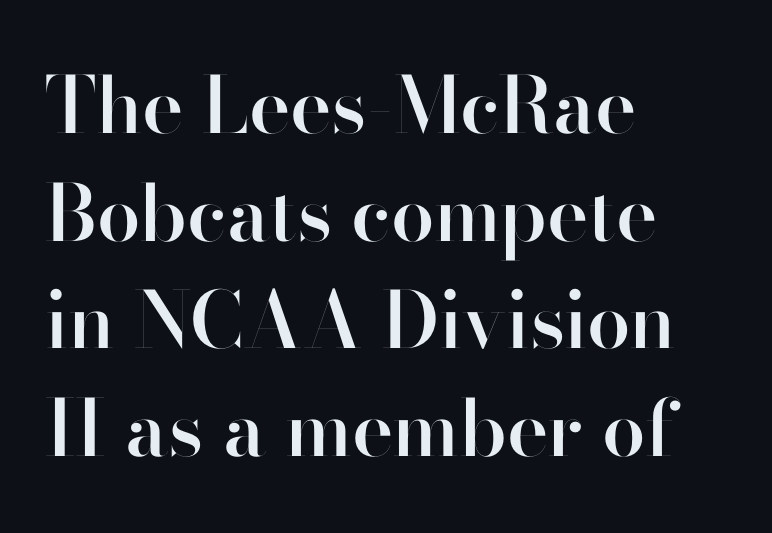
Q: Is the text bold? A: Semi-bold.
Q: Is the text italic (slanted)? A: No, it is upright.
Q: Is the typeface a serif or a sans-serif typeface? A: Sans-serif.
Q: Is the text underlined? A: No.
Q: How is the paragraph aligned? A: Left-aligned.
Q: Is the spacing between letters normal or unusually wide? A: Normal.
Q: Is the spacing between lines tight, normal or loose? A: Normal.
Q: Width (condensed, normal, or wide)? A: Normal.
Q: Stroke contrast? A: High.
Q: x-height? A: Small.
Q: Monospaced? A: No.
